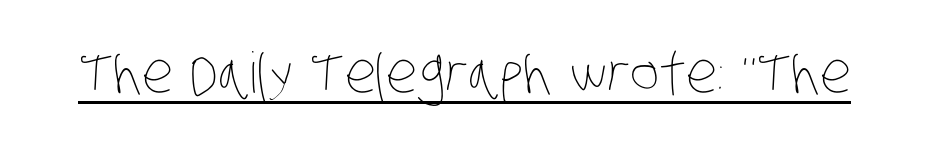
The image shows 56 px thin, condensed type; set normal letter spacing, underlined; low stroke contrast and a large x-height.
